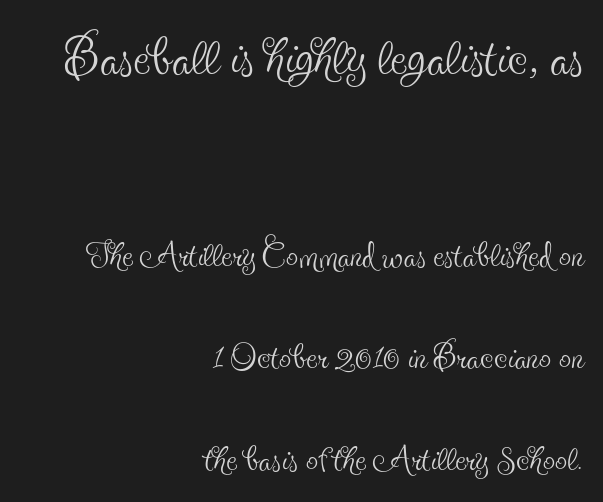
The image shows 72 px thin, condensed serif type; set right-aligned, loose line spacing (2.12x), normal letter spacing, not underlined; the first (top) block is 1.5x larger; a small x-height.
